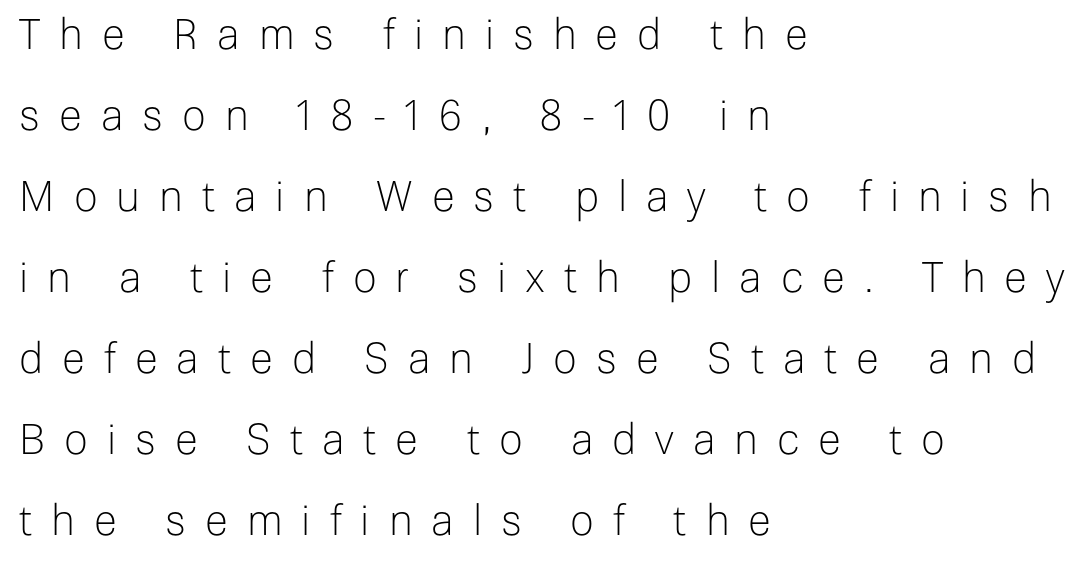
The image shows 42 px light sans-serif type, upright; set left-aligned, loose line spacing (1.93x), unusually wide letter spacing (+0.45 em), not underlined; low stroke contrast and a medium x-height.
